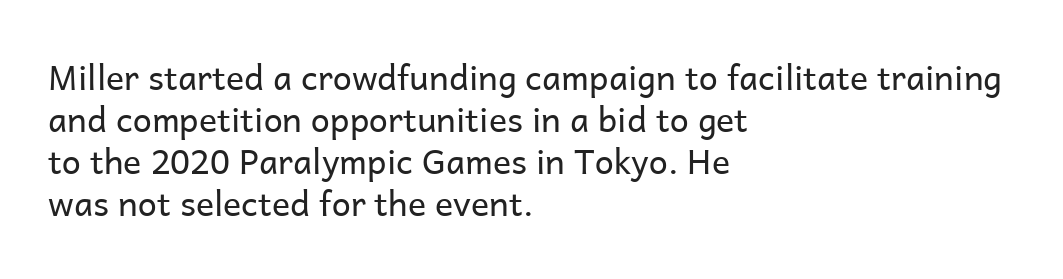
Q: Is the text bold? A: No.
Q: Is the text italic (slanted)? A: No, it is upright.
Q: Is the typeface a serif or a sans-serif typeface? A: Sans-serif.
Q: Is the text underlined? A: No.
Q: How is the paragraph aligned? A: Left-aligned.
Q: Is the spacing between letters normal or unusually wide? A: Normal.
Q: Width (condensed, normal, or wide)? A: Normal.
Q: Stroke contrast? A: Low.
Q: x-height? A: Medium.
Q: Monospaced? A: No.
